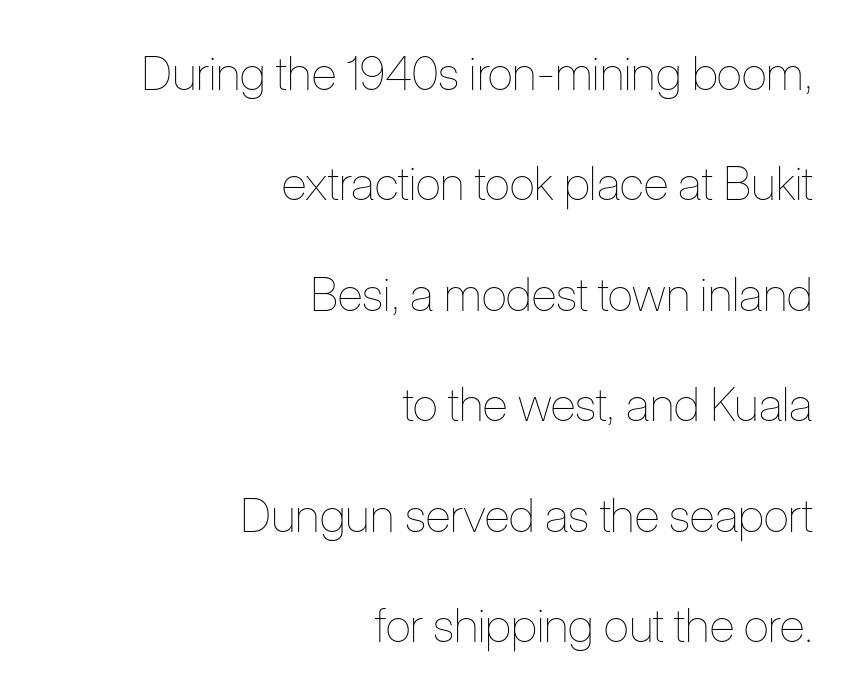
Q: Is the text bold? A: No.
Q: Is the text italic (slanted)? A: No, it is upright.
Q: Is the text underlined? A: No.
Q: How is the paragraph aligned? A: Right-aligned.
Q: Is the spacing between letters normal or unusually wide? A: Normal.
Q: Is the spacing between lines tight, normal or loose? A: Loose.
Q: Width (condensed, normal, or wide)? A: Condensed.
Q: Stroke contrast? A: Low.
Q: x-height? A: Medium.
Q: Monospaced? A: No.
